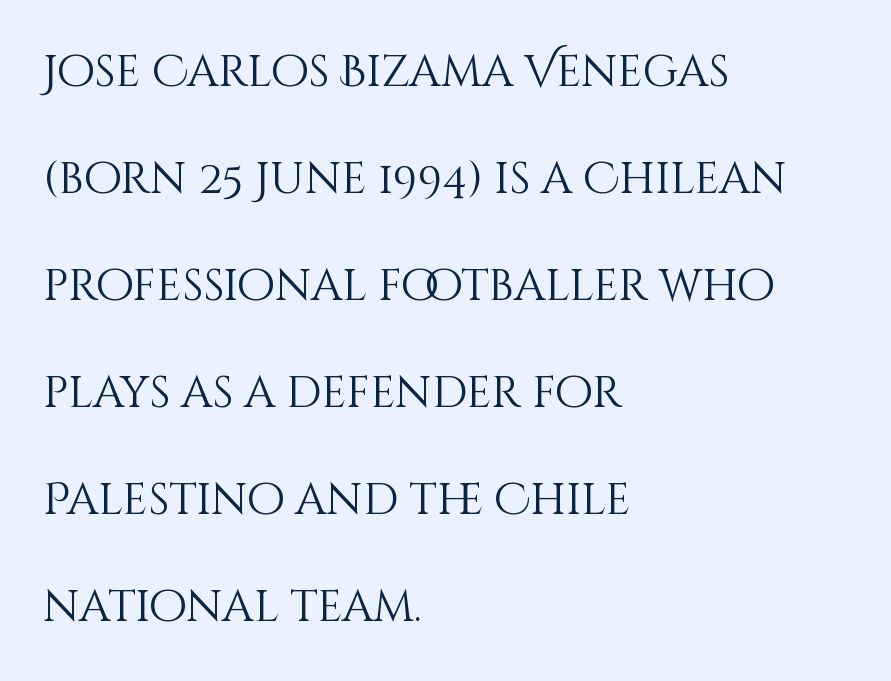
Q: Is the text bold? A: No.
Q: Is the text italic (slanted)? A: No, it is upright.
Q: Is the text underlined? A: No.
Q: How is the paragraph aligned? A: Left-aligned.
Q: Is the spacing between letters normal or unusually wide? A: Normal.
Q: Is the spacing between lines tight, normal or loose? A: Loose.
Q: Width (condensed, normal, or wide)? A: Normal.
Q: Stroke contrast? A: Medium.
Q: x-height? A: Large.
Q: Monospaced? A: No.
